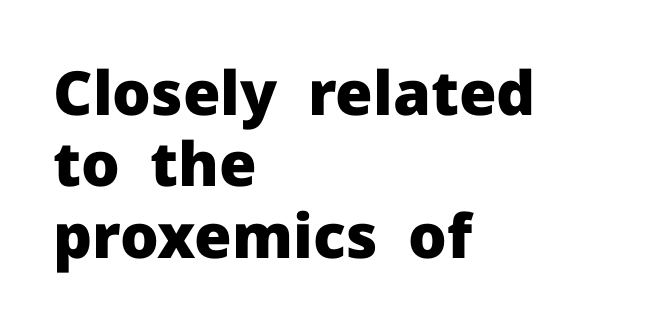
The image shows 61 px heavy sans-serif type, upright; set left-aligned, line spacing 1.17x, normal letter spacing, not underlined; low stroke contrast and a medium x-height.
